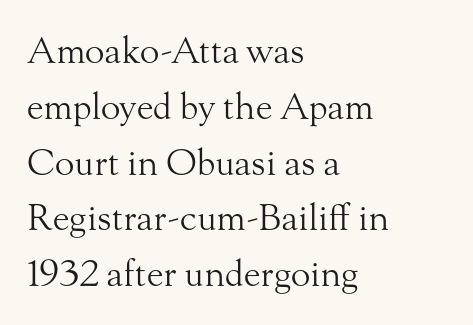
{"serif": "yes", "italic": "no", "bold": "no", "weight": "light", "width": "normal", "stroke_contrast": "medium", "x_height": "small", "monospaced": "no", "underline": "no", "align": "left", "line_spacing": "normal", "line_spacing_ratio": 1.55, "letter_spacing": "normal", "letter_spacing_em": 0.0, "glyph_px": 36}
